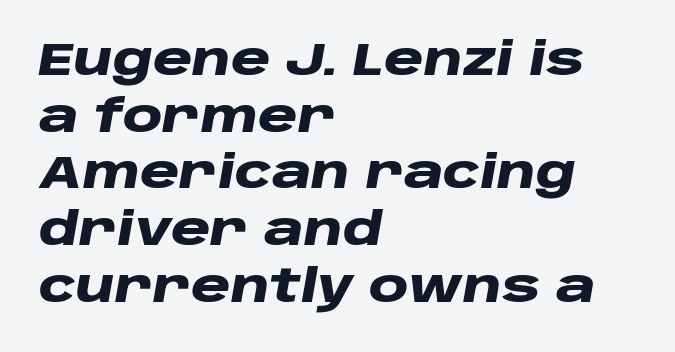
Q: Is the text bold? A: Yes.
Q: Is the text italic (slanted)? A: Yes, it leans right by about 10 degrees.
Q: Is the text underlined? A: No.
Q: How is the paragraph aligned? A: Left-aligned.
Q: Is the spacing between letters normal or unusually wide? A: Normal.
Q: Is the spacing between lines tight, normal or loose? A: Normal.
Q: Width (condensed, normal, or wide)? A: Wide.
Q: Stroke contrast? A: Low.
Q: x-height? A: Large.
Q: Monospaced? A: No.
